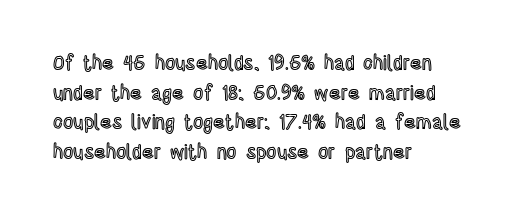
The words here are not underlined. Compared with typical paragraphs, the rows here are spaced about the same. Leftover space on each line is placed entirely after the last word. Students, note that the glyphs here touch the page at normal intervals. Italic: no, the glyphs are upright roman.
